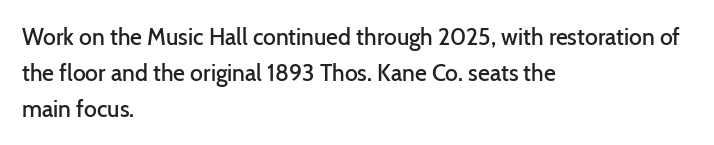
Visually the block forms a straight wall on the left and a jagged coastline on the right. Bold? Not quite — semibold, heavier than regular but stopping short. Horizontal bands of white between lines are of average thickness. Inter-character spacing is left at the font's built-in metrics.
